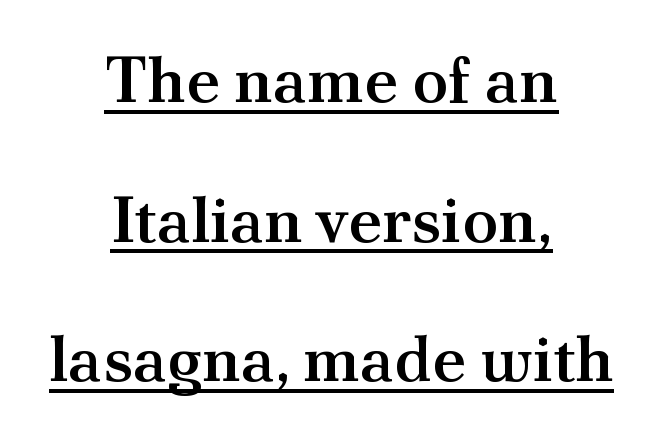
Think of a printed novel: that variable character pitch is what you see here. Nope, not italic — everything's standing straight. Visually the block forms a symmetrical silhouette, jagged on both flanks. Is this a sans? No — the strokes have serifs.
